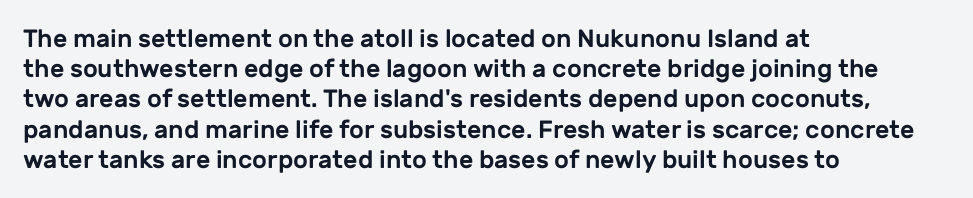
Standard letterfit; no display-style spreading of the glyphs. A typesetter would mark this as roman, not italic. Does the copy run flush right? No — it runs flush left. Words float on clear page, feet unadorned.
